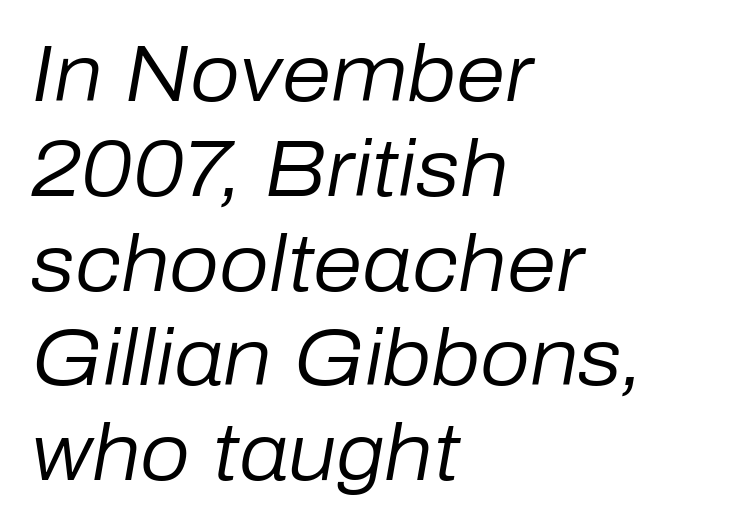
Q: Is the text bold? A: No.
Q: Is the text italic (slanted)? A: Yes, it leans right by about 10 degrees.
Q: Is the text underlined? A: No.
Q: How is the paragraph aligned? A: Left-aligned.
Q: Is the spacing between letters normal or unusually wide? A: Normal.
Q: Width (condensed, normal, or wide)? A: Normal.
Q: Stroke contrast? A: Low.
Q: x-height? A: Medium.
Q: Monospaced? A: No.
